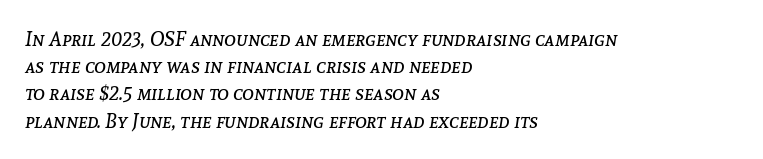
The image shows 20 px text type, italic (leaning right); set left-aligned, normal line spacing (1.36x), normal letter spacing, not underlined.
